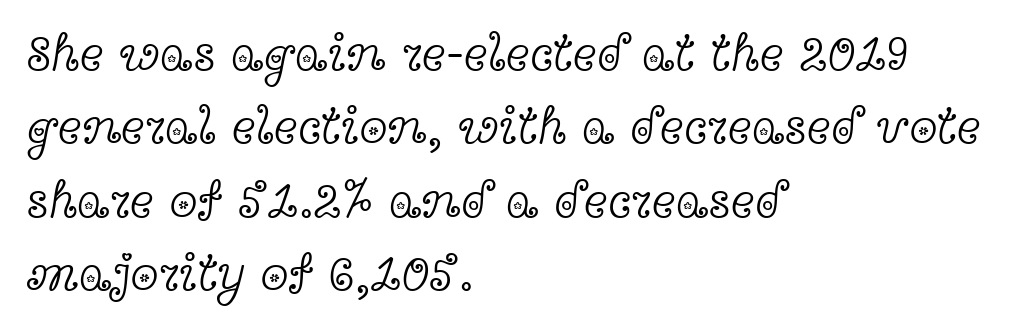
{"serif": "yes", "bold": "no", "weight": "light", "width": "wide", "x_height": "medium", "monospaced": "no", "underline": "no", "align": "left", "line_spacing": "normal", "line_spacing_ratio": 1.44, "letter_spacing": "normal", "letter_spacing_em": 0.0, "glyph_px": 51}
